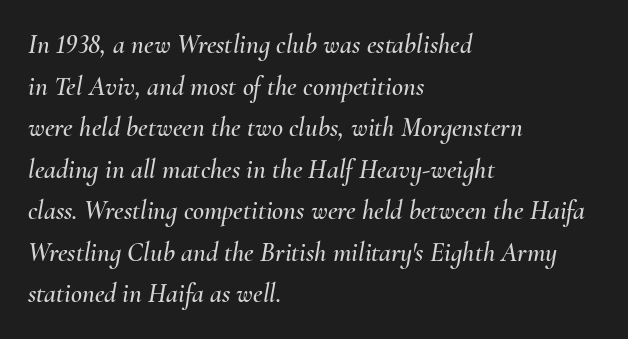
The image shows 27 px text type, italic (leaning right); set left-aligned, normal line spacing (1.54x), normal letter spacing, not underlined.
